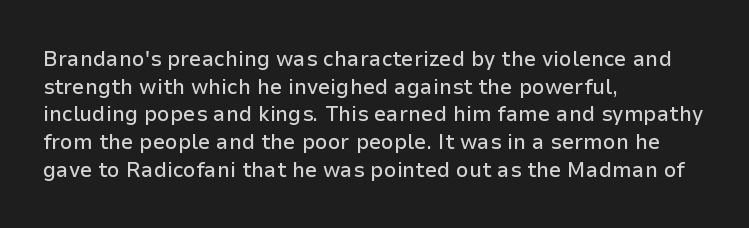
The image shows 22 px text type, upright; set left-aligned, normal line spacing (1.26x), normal letter spacing, not underlined.
